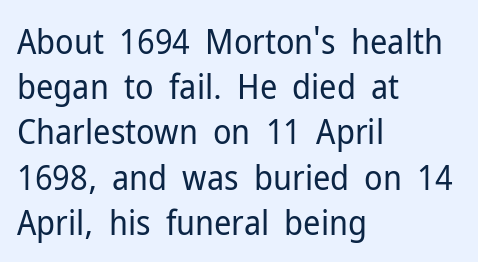
Q: Is the text bold? A: No.
Q: Is the text italic (slanted)? A: No, it is upright.
Q: Is the typeface a serif or a sans-serif typeface? A: Sans-serif.
Q: Is the text underlined? A: No.
Q: How is the paragraph aligned? A: Left-aligned.
Q: Is the spacing between letters normal or unusually wide? A: Normal.
Q: Is the spacing between lines tight, normal or loose? A: Normal.
Q: Width (condensed, normal, or wide)? A: Normal.
Q: Stroke contrast? A: Low.
Q: x-height? A: Medium.
Q: Monospaced? A: No.
